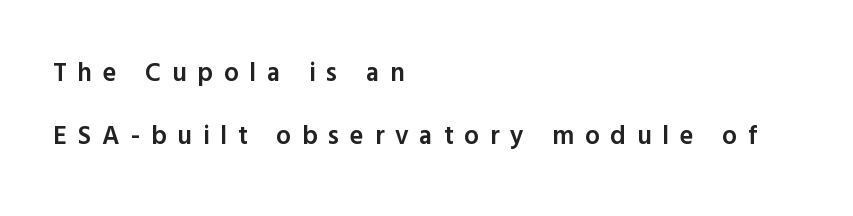
{"italic": "no", "bold": "semi", "underline": "no", "align": "left", "line_spacing": "loose", "line_spacing_ratio": 2.44, "letter_spacing": "wide", "letter_spacing_em": 0.42, "glyph_px": 26}
